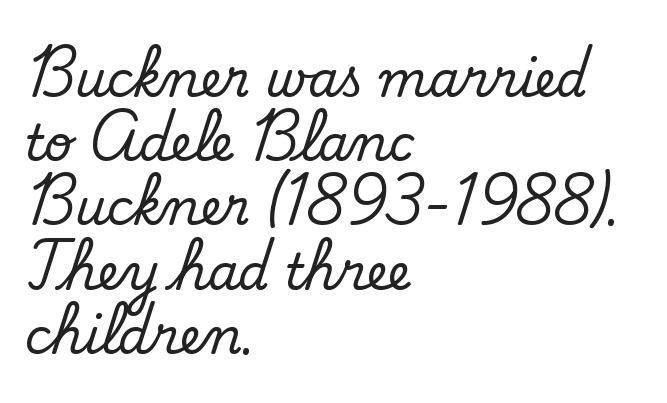
Q: Is the text bold? A: No.
Q: Is the typeface a serif or a sans-serif typeface? A: Sans-serif.
Q: Is the text underlined? A: No.
Q: How is the paragraph aligned? A: Left-aligned.
Q: Is the spacing between letters normal or unusually wide? A: Normal.
Q: Is the spacing between lines tight, normal or loose? A: Normal.
Q: Width (condensed, normal, or wide)? A: Normal.
Q: Stroke contrast? A: Low.
Q: x-height? A: Small.
Q: Monospaced? A: No.
